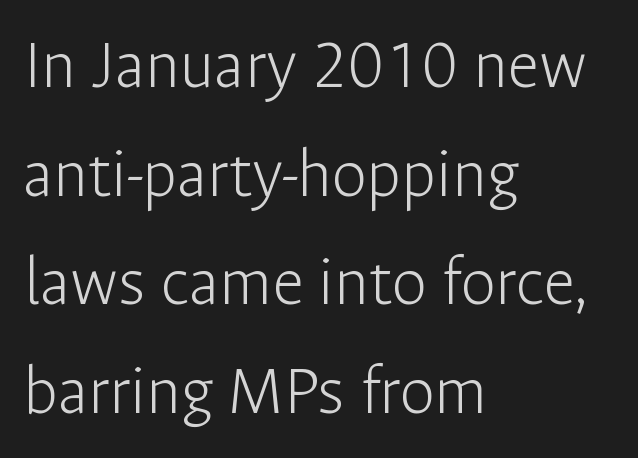
Q: Is the text bold? A: No.
Q: Is the text italic (slanted)? A: No, it is upright.
Q: Is the typeface a serif or a sans-serif typeface? A: Sans-serif.
Q: Is the text underlined? A: No.
Q: How is the paragraph aligned? A: Left-aligned.
Q: Is the spacing between letters normal or unusually wide? A: Normal.
Q: Is the spacing between lines tight, normal or loose? A: Normal.
Q: Width (condensed, normal, or wide)? A: Normal.
Q: Stroke contrast? A: Low.
Q: x-height? A: Medium.
Q: Monospaced? A: No.
